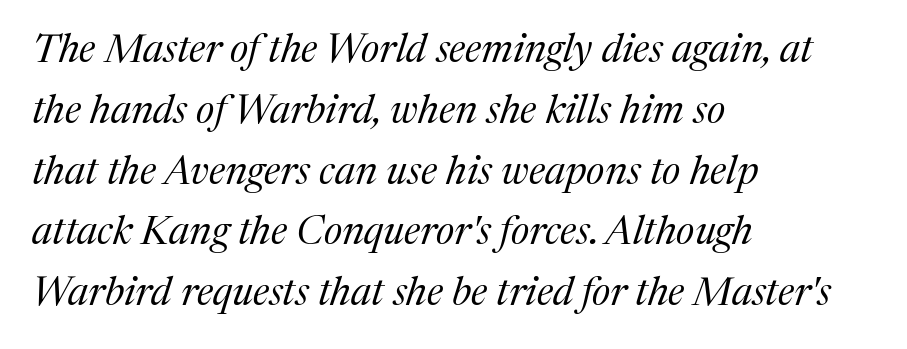
Q: Is the text bold? A: No.
Q: Is the text italic (slanted)? A: Yes, it leans right by about 17 degrees.
Q: Is the typeface a serif or a sans-serif typeface? A: Serif.
Q: Is the text underlined? A: No.
Q: How is the paragraph aligned? A: Left-aligned.
Q: Is the spacing between letters normal or unusually wide? A: Normal.
Q: Is the spacing between lines tight, normal or loose? A: Normal.
Q: Width (condensed, normal, or wide)? A: Normal.
Q: Stroke contrast? A: Medium.
Q: x-height? A: Medium.
Q: Monospaced? A: No.
